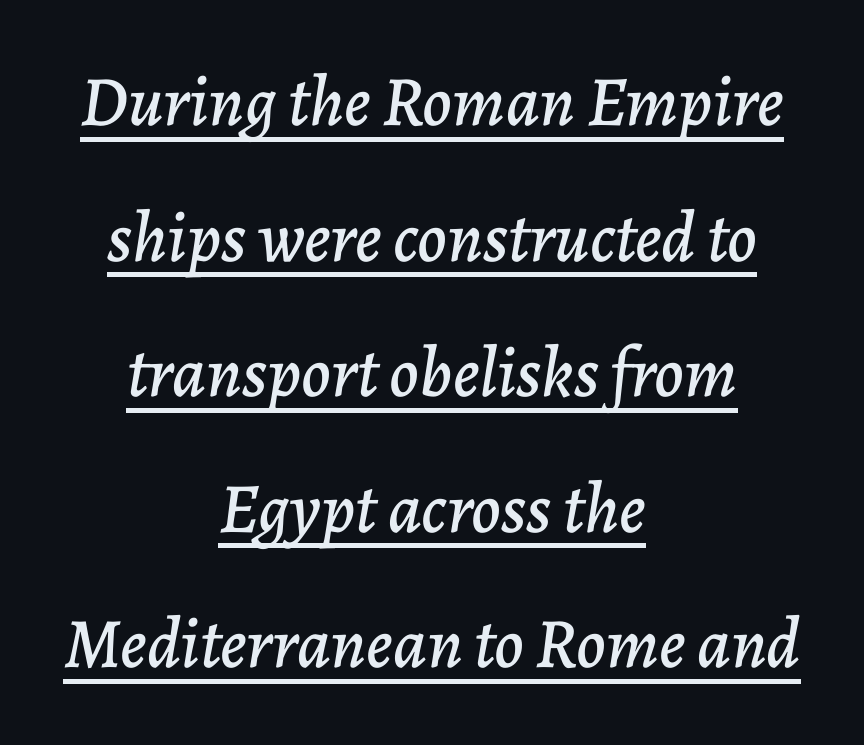
{"italic": "yes", "lean": "right", "slant_degrees": 7, "width": "normal", "stroke_contrast": "low", "x_height": "medium", "monospaced": "no", "underline": "yes", "align": "center", "line_spacing": "loose", "line_spacing_ratio": 1.91, "letter_spacing": "normal", "letter_spacing_em": 0.0, "glyph_px": 71}
